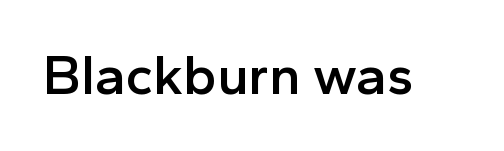
Q: Is the text bold? A: Semi-bold.
Q: Is the text italic (slanted)? A: No, it is upright.
Q: Is the typeface a serif or a sans-serif typeface? A: Sans-serif.
Q: Is the text underlined? A: No.
Q: Is the spacing between letters normal or unusually wide? A: Normal.
Q: Width (condensed, normal, or wide)? A: Normal.
Q: x-height? A: Medium.
Q: Monospaced? A: No.
